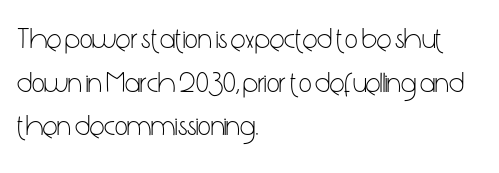
The image shows 28 px light, condensed sans-serif type, upright; set left-aligned, normal line spacing (1.56x), normal letter spacing, not underlined; low stroke contrast and a medium x-height.
